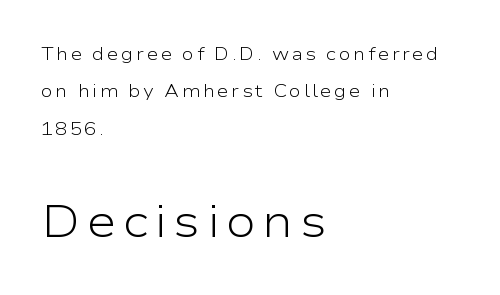
The image shows 46 px light, wide sans-serif type, upright; set left-aligned, loose line spacing (2.07x), not underlined; the second (bottom) block is 2.56x larger; low stroke contrast and a medium x-height.
